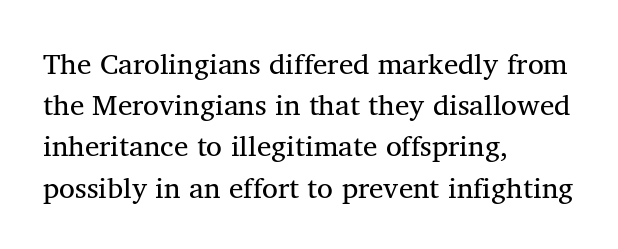
Q: Is the text italic (slanted)? A: No, it is upright.
Q: Is the typeface a serif or a sans-serif typeface? A: Serif.
Q: Is the text underlined? A: No.
Q: How is the paragraph aligned? A: Left-aligned.
Q: Is the spacing between letters normal or unusually wide? A: Normal.
Q: Is the spacing between lines tight, normal or loose? A: Normal.
Q: Width (condensed, normal, or wide)? A: Normal.
Q: Stroke contrast? A: Medium.
Q: x-height? A: Medium.
Q: Monospaced? A: No.
